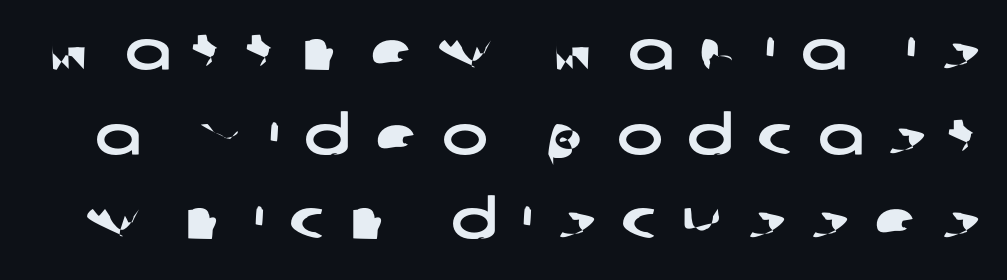
Q: Is the typeface a serif or a sans-serif typeface? A: Sans-serif.
Q: Is the text underlined? A: No.
Q: Is the spacing between letters normal or unusually wide? A: Unusually wide.
Q: Is the spacing between lines tight, normal or loose? A: Normal.
Q: Width (condensed, normal, or wide)? A: Wide.
Q: Stroke contrast? A: Low.
Q: x-height? A: Medium.
Q: Monospaced? A: No.
